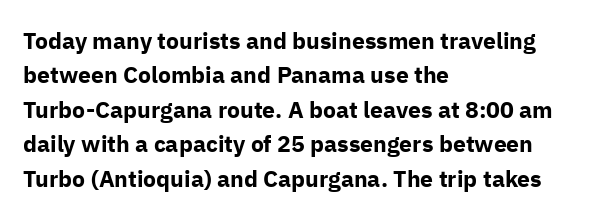
Is the letter spacing exaggerated? No — it looks like the ordinary default. Reading down the block, your eye returns to a fixed left position each line. Heavy-handed strokes throughout: this text is bold. Just letters on the line, the space beneath them empty. Baseline-to-baseline distance is the conventional proportion of letter height. A roman cut, with each character standing at attention.
